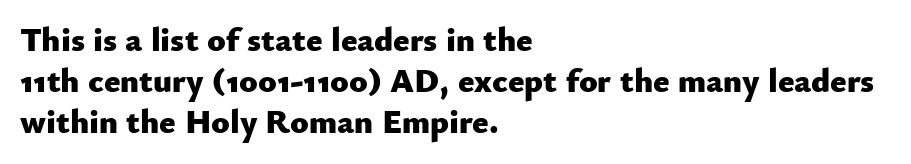
Q: Is the text bold? A: Yes.
Q: Is the text italic (slanted)? A: No, it is upright.
Q: Is the typeface a serif or a sans-serif typeface? A: Sans-serif.
Q: Is the text underlined? A: No.
Q: How is the paragraph aligned? A: Left-aligned.
Q: Is the spacing between letters normal or unusually wide? A: Normal.
Q: Width (condensed, normal, or wide)? A: Normal.
Q: Stroke contrast? A: Low.
Q: x-height? A: Small.
Q: Monospaced? A: No.
